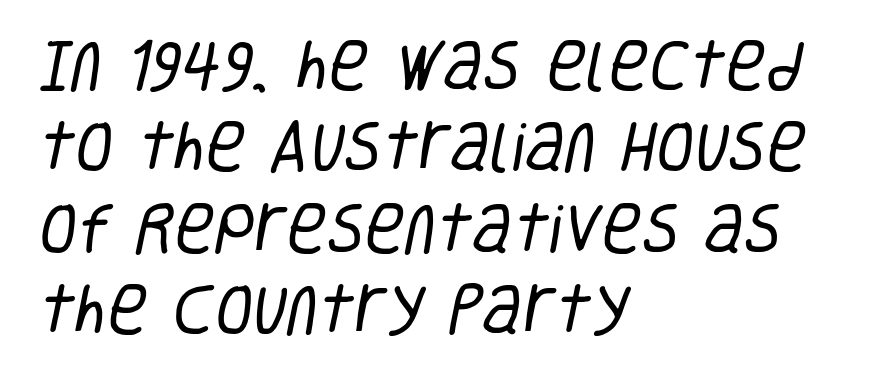
Think standard paragraph weight, or any step lighter than that. A typesetter would call this zero additional tracking. Evenly set lines give the paragraph a standard silhouette. Letterform terminals end flat and unadorned throughout the passage. Looks like regular typesetting: each glyph gets only the width it needs. Only glyphs here, with clear space below each row.
